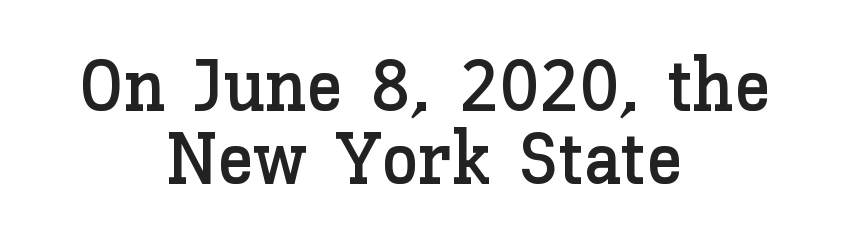
A clean baseline with only descenders dipping below it. Centered paragraph, ragged on both sides. The rendering keeps characters at their native spacing. Posture: upright roman. Cramped leading. Character widths vary here, with narrow letters taking less room than wide ones.
